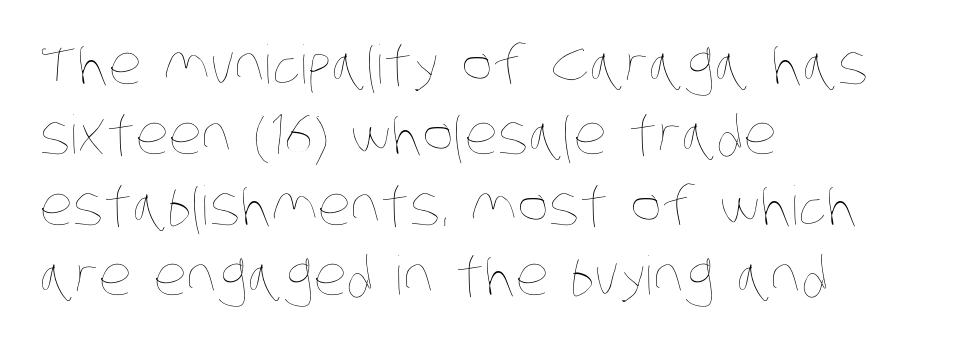
Q: Is the text bold? A: No.
Q: Is the text underlined? A: No.
Q: How is the paragraph aligned? A: Left-aligned.
Q: Is the spacing between letters normal or unusually wide? A: Normal.
Q: Is the spacing between lines tight, normal or loose? A: Normal.
Q: Width (condensed, normal, or wide)? A: Condensed.
Q: Stroke contrast? A: Low.
Q: x-height? A: Large.
Q: Monospaced? A: No.
